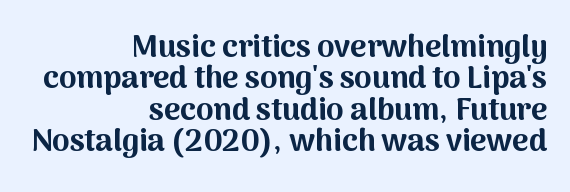
{"serif": "no", "italic": "no", "bold": "yes", "weight": "bold", "width": "normal", "stroke_contrast": "medium", "x_height": "medium", "monospaced": "no", "underline": "no", "align": "right", "line_spacing": "tight", "line_spacing_ratio": 1.01, "letter_spacing": "normal", "letter_spacing_em": 0.0, "glyph_px": 31}
